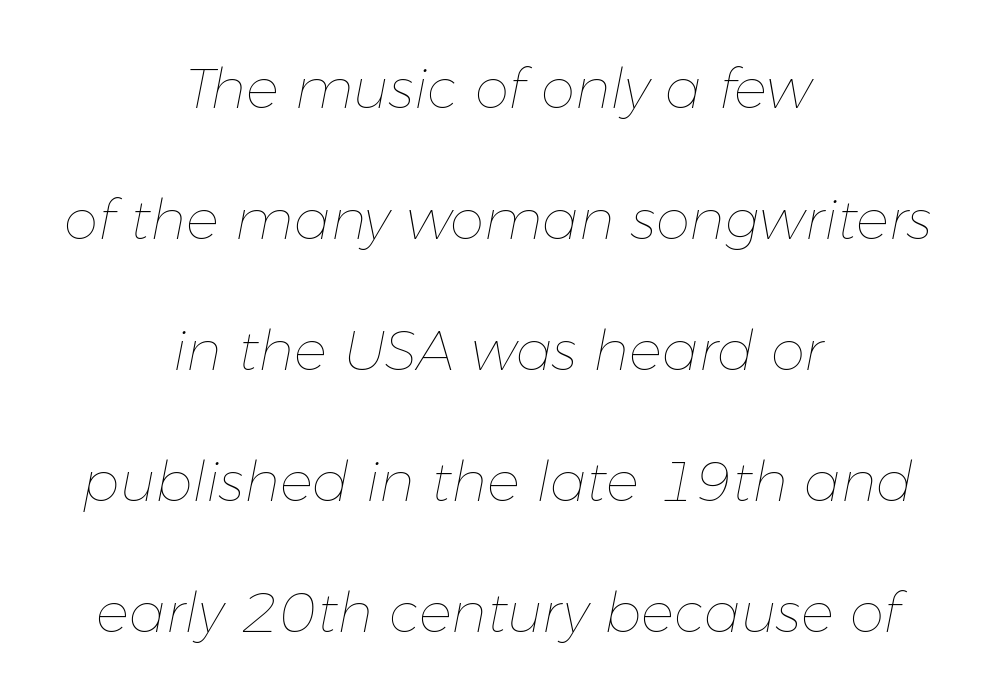
In terms of leading, this rendering errs on the spacious side. The tracking reads as untouched default to a designer's eye. Italic: yes, the glyphs are oblique. The strokes are not fattened; the text isn't bold. The typesetter chose a symmetrical, centered arrangement here. Each row of text sits above clean, open space.
